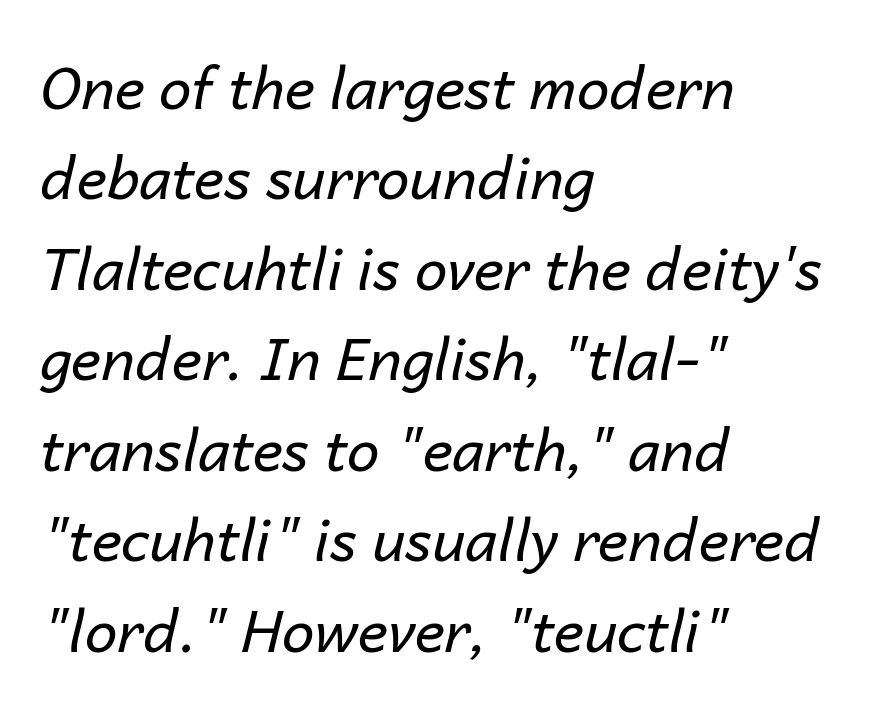
Q: Is the text bold? A: No.
Q: Is the text italic (slanted)? A: Yes, it leans right by about 14 degrees.
Q: Is the text underlined? A: No.
Q: How is the paragraph aligned? A: Left-aligned.
Q: Is the spacing between letters normal or unusually wide? A: Normal.
Q: Is the spacing between lines tight, normal or loose? A: Normal.
Q: Width (condensed, normal, or wide)? A: Normal.
Q: Stroke contrast? A: Low.
Q: x-height? A: Medium.
Q: Monospaced? A: No.
